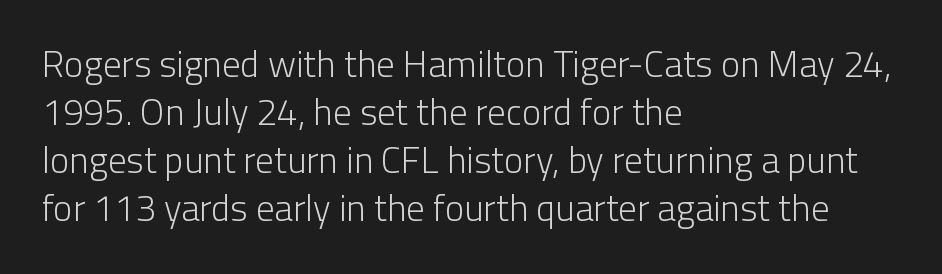
Q: Is the text bold? A: No.
Q: Is the text italic (slanted)? A: No, it is upright.
Q: Is the typeface a serif or a sans-serif typeface? A: Sans-serif.
Q: Is the text underlined? A: No.
Q: How is the paragraph aligned? A: Left-aligned.
Q: Is the spacing between letters normal or unusually wide? A: Normal.
Q: Is the spacing between lines tight, normal or loose? A: Normal.
Q: Width (condensed, normal, or wide)? A: Normal.
Q: Stroke contrast? A: Low.
Q: x-height? A: Medium.
Q: Monospaced? A: No.
